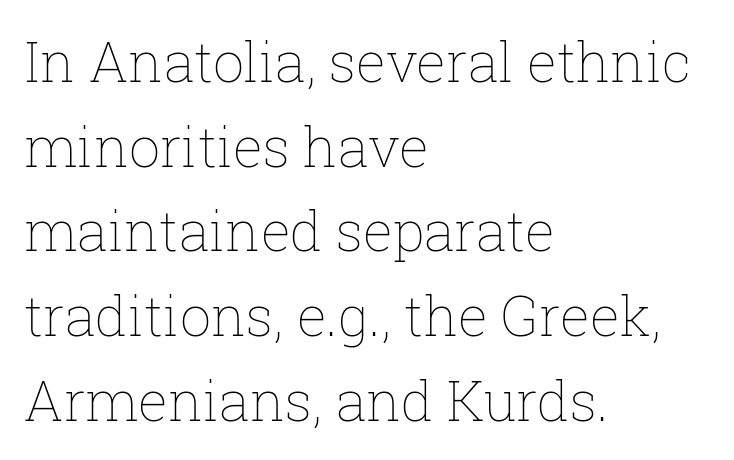
A typesetter would call this leading conventional body-copy spacing. Compared with a centered layout, this one pins lines to the left instead. Underline: absent. No italicization has been applied; the sample stays upright. A typesetter would call this proportional, since set widths differ per character.
